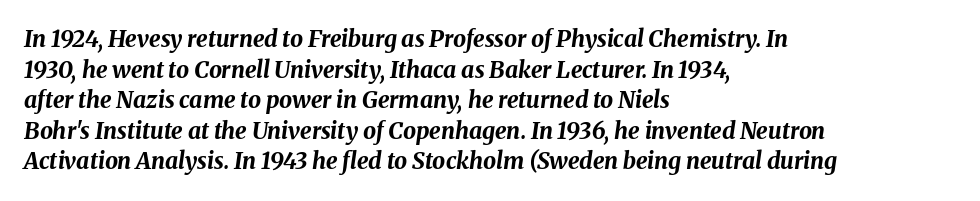
Has an underline been added? It has not. Nothing unusual about the tracking: characters are spaced as the font intends. The whole block is typeset with a tilt. These words are printed bold, with thick strokes throughout. Short and long lines alike share a common starting point at left.
